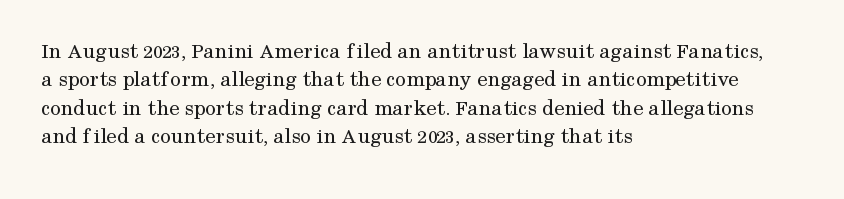
Q: Is the text bold? A: No.
Q: Is the text italic (slanted)? A: No, it is upright.
Q: Is the text underlined? A: No.
Q: How is the paragraph aligned? A: Left-aligned.
Q: Is the spacing between letters normal or unusually wide? A: Normal.
